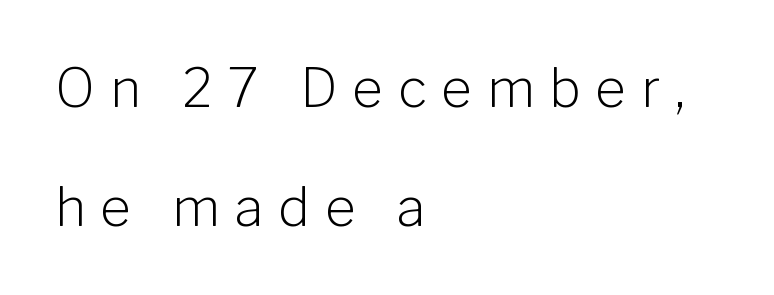
{"serif": "no", "italic": "no", "bold": "no", "weight": "light", "width": "normal", "stroke_contrast": "low", "x_height": "medium", "monospaced": "no", "underline": "no", "align": "left", "line_spacing": "loose", "line_spacing_ratio": 2.24, "letter_spacing": "wide", "letter_spacing_em": 0.28, "glyph_px": 53}
